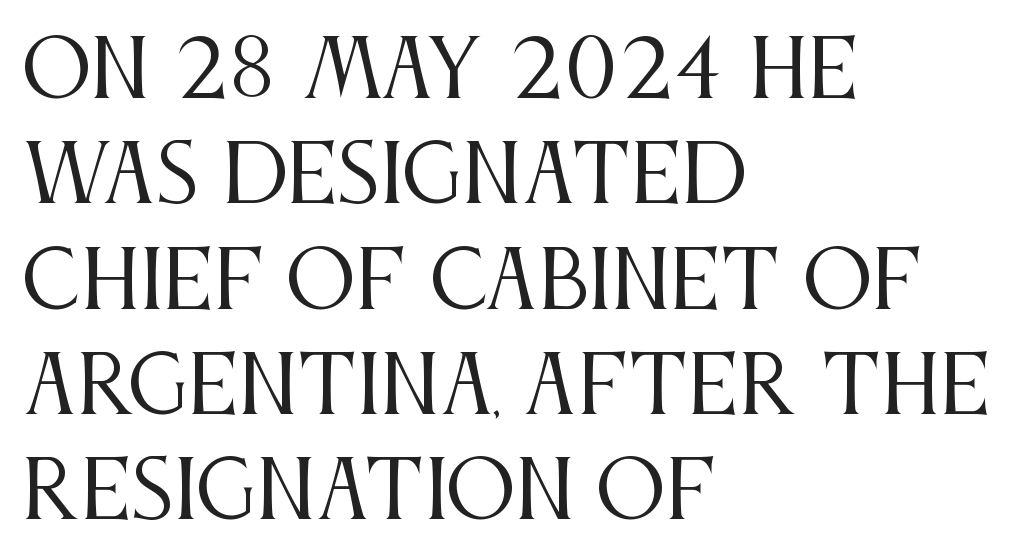
The image shows 78 px regular-weight, condensed serif type, upright; set left-aligned, normal line spacing (1.35x), normal letter spacing, not underlined; medium stroke contrast and a large x-height.
